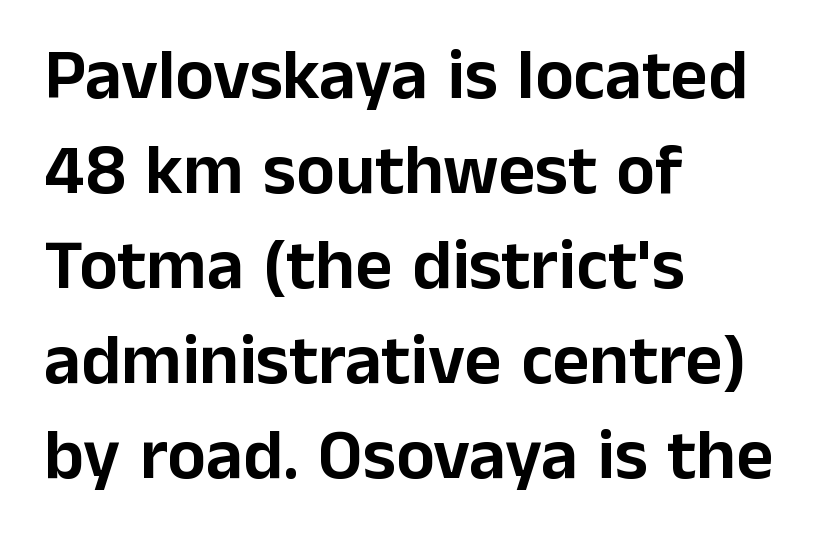
{"serif": "no", "italic": "no", "width": "normal", "stroke_contrast": "low", "x_height": "medium", "monospaced": "no", "underline": "no", "align": "left", "line_spacing": "normal", "line_spacing_ratio": 1.32, "letter_spacing": "normal", "letter_spacing_em": 0.0, "glyph_px": 72}
